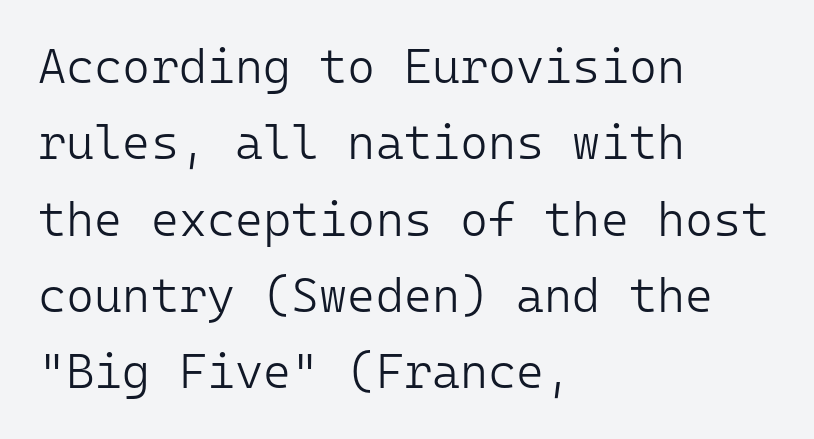
Q: Is the text bold? A: No.
Q: Is the text italic (slanted)? A: No, it is upright.
Q: Is the typeface a serif or a sans-serif typeface? A: Sans-serif.
Q: Is the text underlined? A: No.
Q: How is the paragraph aligned? A: Left-aligned.
Q: Is the spacing between letters normal or unusually wide? A: Normal.
Q: Is the spacing between lines tight, normal or loose? A: Normal.
Q: Width (condensed, normal, or wide)? A: Normal.
Q: Stroke contrast? A: Low.
Q: x-height? A: Medium.
Q: Monospaced? A: Yes.
